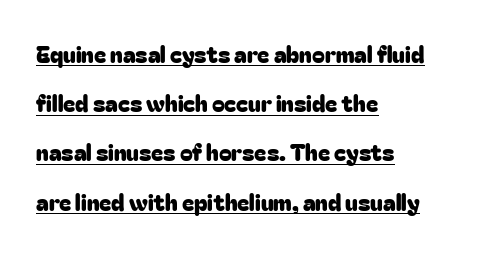
{"italic": "no", "underline": "yes", "align": "left", "line_spacing": "loose", "line_spacing_ratio": 2.14, "letter_spacing": "normal", "letter_spacing_em": 0.0, "glyph_px": 23}
